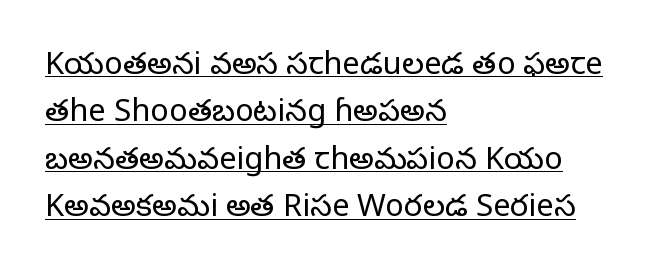
Q: Is the text bold? A: No.
Q: Is the text italic (slanted)? A: No, it is upright.
Q: Is the typeface a serif or a sans-serif typeface? A: Serif.
Q: Is the text underlined? A: Yes.
Q: How is the paragraph aligned? A: Left-aligned.
Q: Is the spacing between letters normal or unusually wide? A: Normal.
Q: Is the spacing between lines tight, normal or loose? A: Normal.
Q: Width (condensed, normal, or wide)? A: Normal.
Q: Stroke contrast? A: Low.
Q: x-height? A: Large.
Q: Monospaced? A: No.
